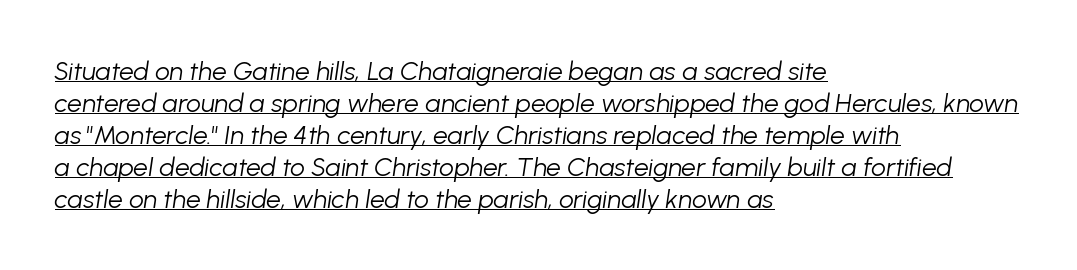
{"italic": "yes", "lean": "right", "slant_degrees": 8, "bold": "no", "underline": "yes", "align": "left", "line_spacing_ratio": 1.23, "letter_spacing": "normal", "letter_spacing_em": 0.0, "glyph_px": 26}
